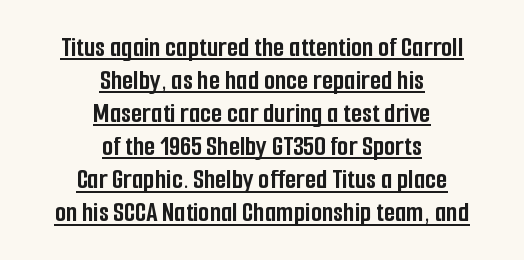
Q: Is the text bold? A: Yes.
Q: Is the text italic (slanted)? A: No, it is upright.
Q: Is the typeface a serif or a sans-serif typeface? A: Sans-serif.
Q: Is the text underlined? A: Yes.
Q: How is the paragraph aligned? A: Centered.
Q: Is the spacing between letters normal or unusually wide? A: Normal.
Q: Is the spacing between lines tight, normal or loose? A: Tight.
Q: Width (condensed, normal, or wide)? A: Condensed.
Q: Stroke contrast? A: Low.
Q: x-height? A: Medium.
Q: Monospaced? A: No.
